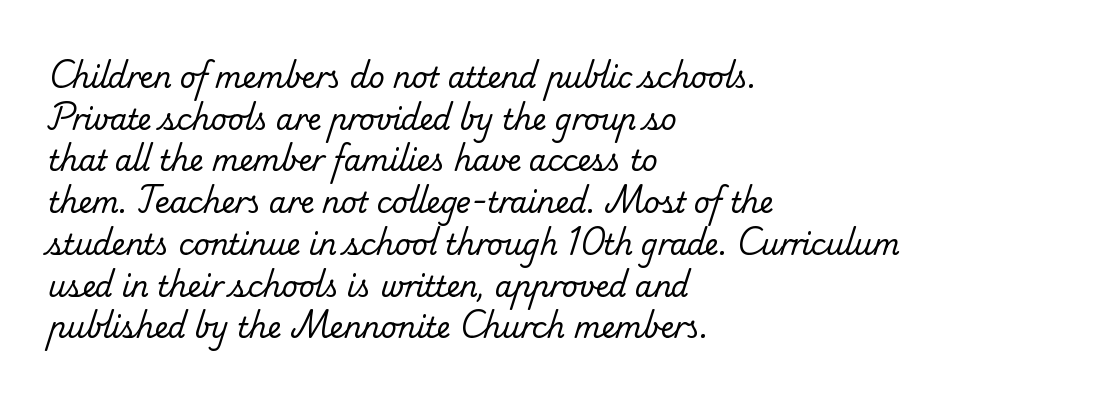
Q: Is the text bold? A: No.
Q: Is the typeface a serif or a sans-serif typeface? A: Serif.
Q: Is the text underlined? A: No.
Q: How is the paragraph aligned? A: Left-aligned.
Q: Is the spacing between letters normal or unusually wide? A: Normal.
Q: Is the spacing between lines tight, normal or loose? A: Normal.
Q: Width (condensed, normal, or wide)? A: Normal.
Q: Stroke contrast? A: Low.
Q: x-height? A: Small.
Q: Monospaced? A: No.
